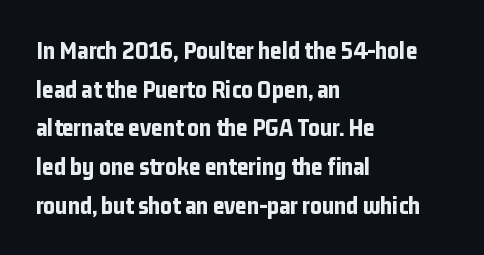
Lines of text with bare space underneath. Default kerning and tracking; the words read as compact shapes. Typeset ragged right — the left edge is the straight one. Regarding leading, the lines here are spaced in the standard way. Every stem runs plumb, perpendicular to the baseline.
